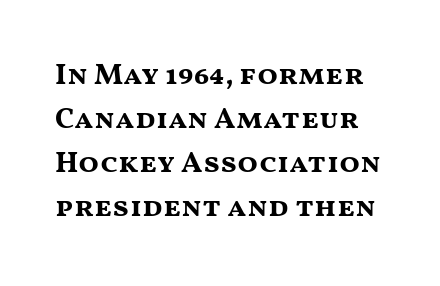
Q: Is the text bold? A: Yes.
Q: Is the text italic (slanted)? A: No, it is upright.
Q: Is the typeface a serif or a sans-serif typeface? A: Sans-serif.
Q: Is the text underlined? A: No.
Q: Is the spacing between letters normal or unusually wide? A: Normal.
Q: Is the spacing between lines tight, normal or loose? A: Normal.
Q: Width (condensed, normal, or wide)? A: Wide.
Q: Stroke contrast? A: Medium.
Q: x-height? A: Medium.
Q: Monospaced? A: No.
